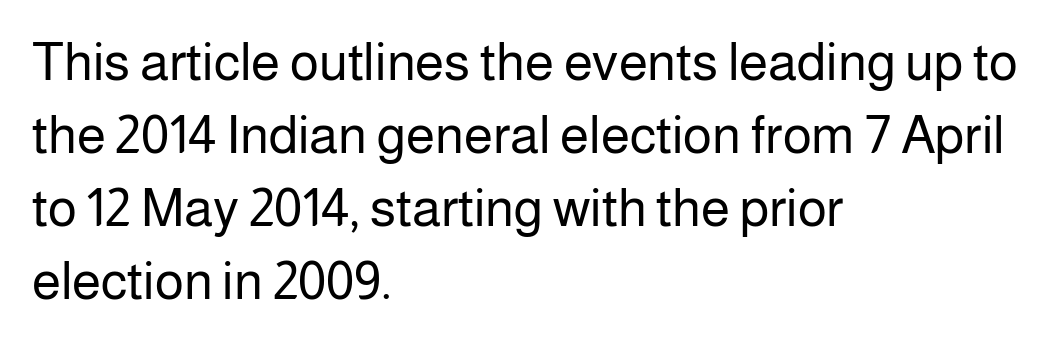
Nothing sits at the stroke ends, so this counts as sans-serif. This is the regular roman posture of the typeface. The horizontal fit of the characters is conventional and even. Weight: not bold — regular or lighter. Varying glyph widths throughout — classic text-font behaviour.
